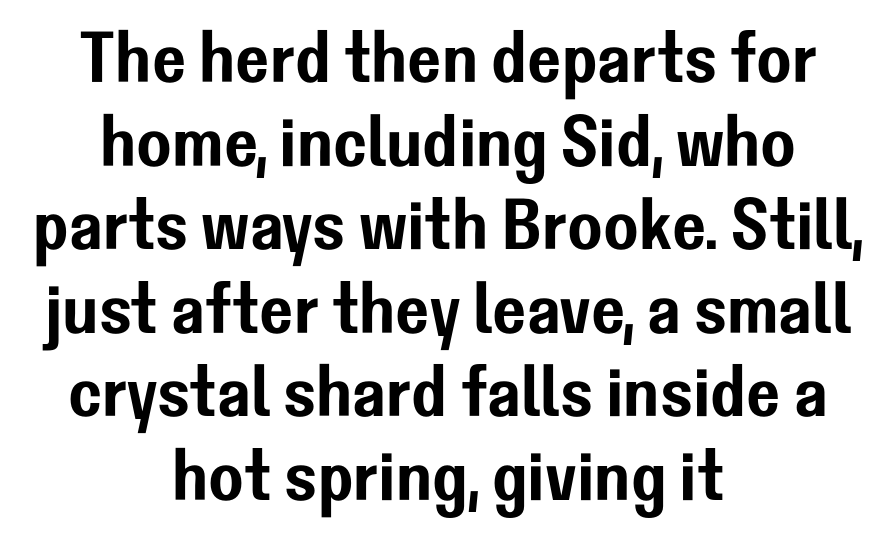
The image shows 72 px sans-serif type, upright; set centered, line spacing 1.16x, normal letter spacing, not underlined; low stroke contrast and a medium x-height.
